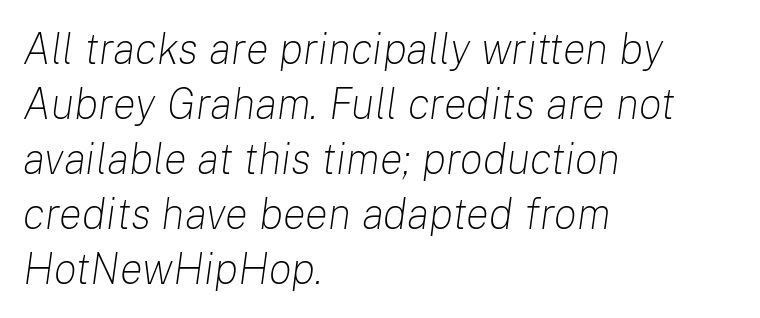
The image shows 43 px light type, italic (leaning right); set left-aligned, normal line spacing (1.28x), normal letter spacing, not underlined; low stroke contrast and a medium x-height.
